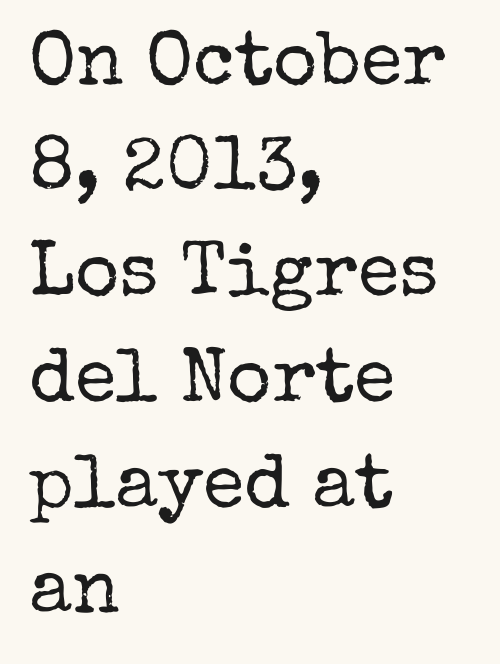
A typesetter would label this face a serif. The compositor pushed each line to the left boundary. The strip under each line holds only bare page. If you measured baseline to baseline, you'd find a middling distance. The passage shown has conventional tracking throughout. The letters stand straight up with perfectly vertical stems.
